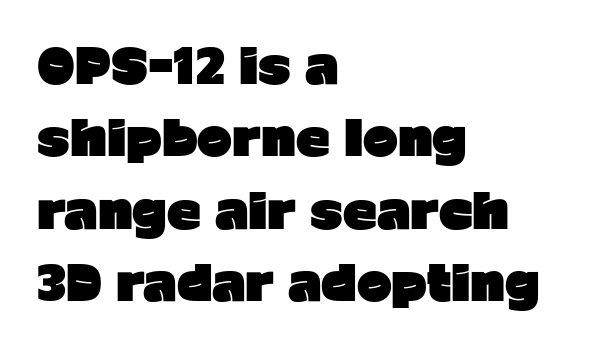
Here the glyphs are tracked normally, forming tight word shapes. A sans-serif font was chosen for this passage. The letters stand straight up with perfectly vertical stems. Successive baselines arrive at the customary interval. The letters advance in unequal steps, a hallmark of proportional type.
